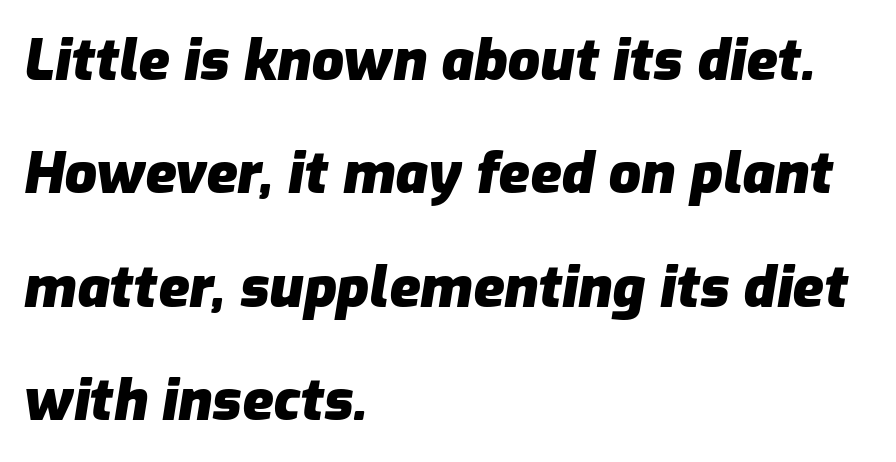
The image shows 57 px heavy type, italic (leaning right); set left-aligned, loose line spacing (1.99x), normal letter spacing, not underlined; low stroke contrast and a medium x-height.
